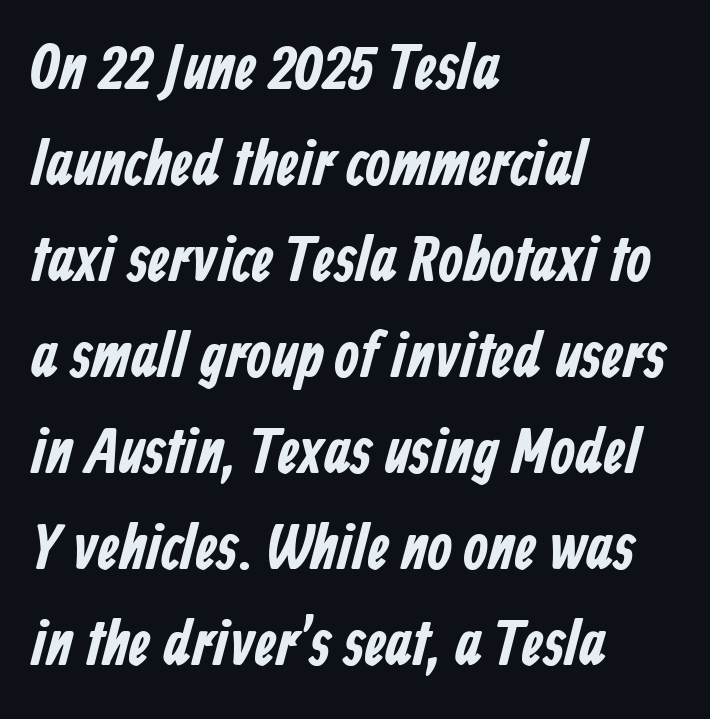
Q: Is the text bold? A: Yes.
Q: Is the typeface a serif or a sans-serif typeface? A: Sans-serif.
Q: Is the text underlined? A: No.
Q: How is the paragraph aligned? A: Left-aligned.
Q: Is the spacing between letters normal or unusually wide? A: Normal.
Q: Is the spacing between lines tight, normal or loose? A: Normal.
Q: Width (condensed, normal, or wide)? A: Condensed.
Q: Stroke contrast? A: Low.
Q: x-height? A: Medium.
Q: Monospaced? A: No.
